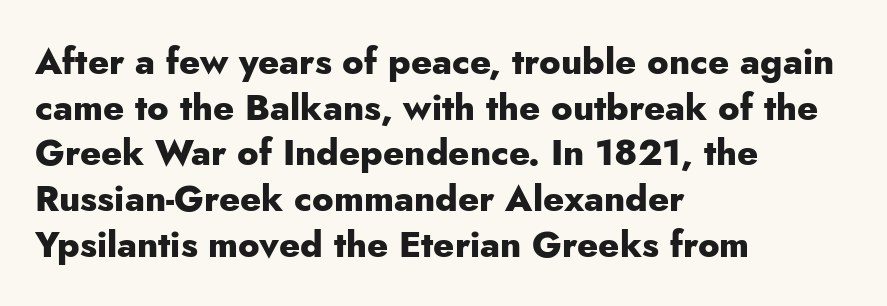
{"serif": "no", "italic": "no", "bold": "yes", "weight": "heavy", "width": "normal", "stroke_contrast": "low", "x_height": "small", "monospaced": "no", "underline": "no", "align": "left", "line_spacing": "normal", "line_spacing_ratio": 1.27, "letter_spacing": "normal", "letter_spacing_em": 0.0, "glyph_px": 36}
